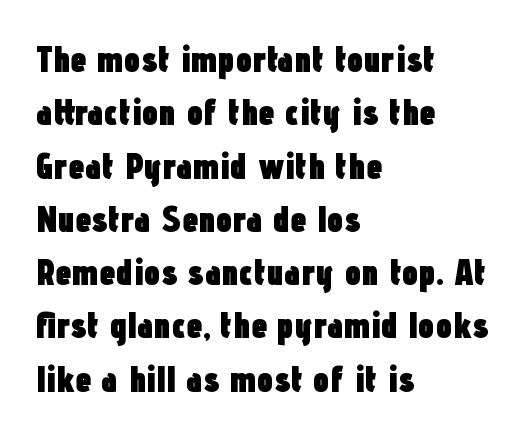
The image shows 37 px heavy, condensed sans-serif type, upright; set left-aligned, normal line spacing (1.44x), normal letter spacing, not underlined; low stroke contrast and a medium x-height.
